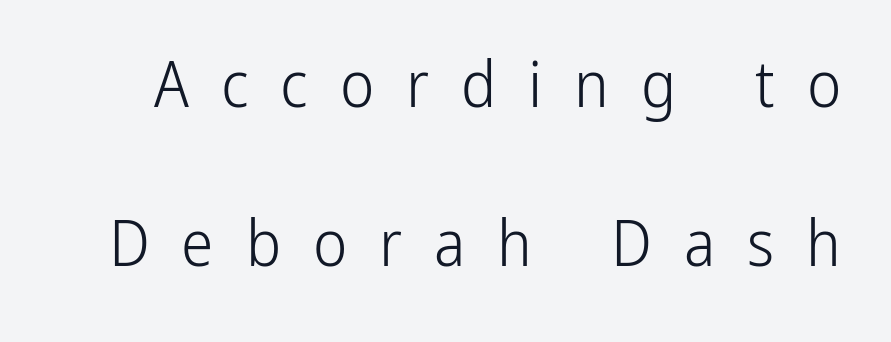
The image shows 65 px light, condensed sans-serif type, upright; set loose line spacing (2.45x), unusually wide letter spacing (+0.49 em), not underlined; low stroke contrast and a medium x-height.
